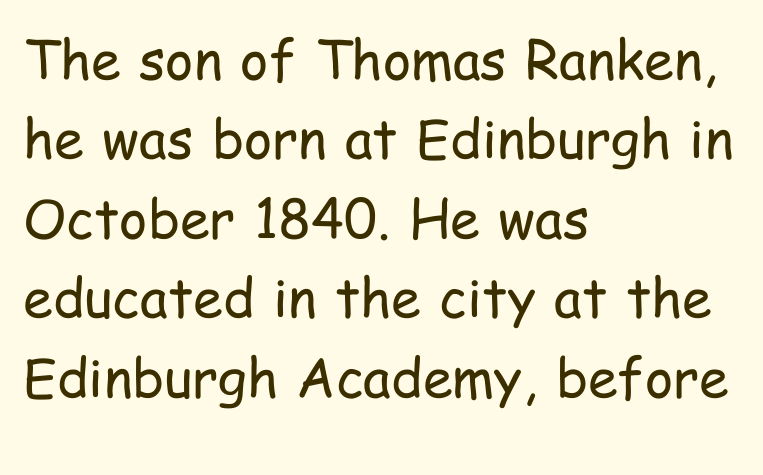
The image shows 54 px regular-weight, condensed sans-serif type, upright; set left-aligned, normal line spacing (1.47x), normal letter spacing, not underlined; low stroke contrast and a medium x-height.
